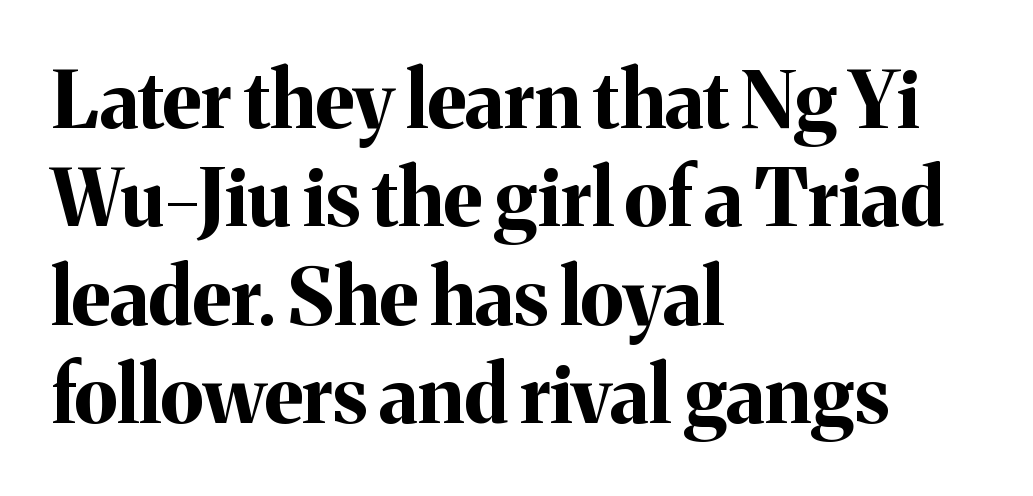
Proportional: the letters do not fall into vertical columns. Each word holds together tightly as a unit, with standard inter-letter gaps. The rag falls on the right side of this text block. Each letter's strokes conclude with small projecting serifs. Any mark beneath the type? The region is blank.
